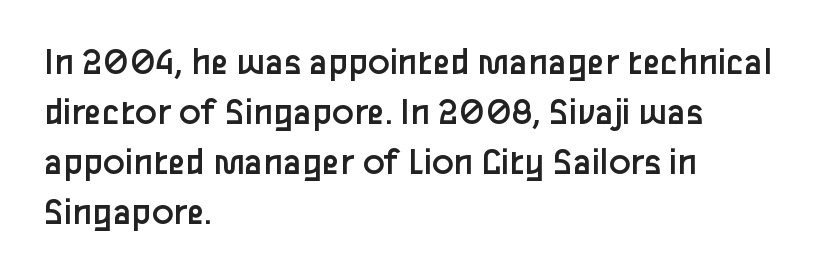
Q: Is the text bold? A: No.
Q: Is the text italic (slanted)? A: No, it is upright.
Q: Is the typeface a serif or a sans-serif typeface? A: Sans-serif.
Q: Is the text underlined? A: No.
Q: How is the paragraph aligned? A: Left-aligned.
Q: Is the spacing between letters normal or unusually wide? A: Normal.
Q: Is the spacing between lines tight, normal or loose? A: Normal.
Q: Width (condensed, normal, or wide)? A: Normal.
Q: Stroke contrast? A: Low.
Q: x-height? A: Medium.
Q: Monospaced? A: No.
